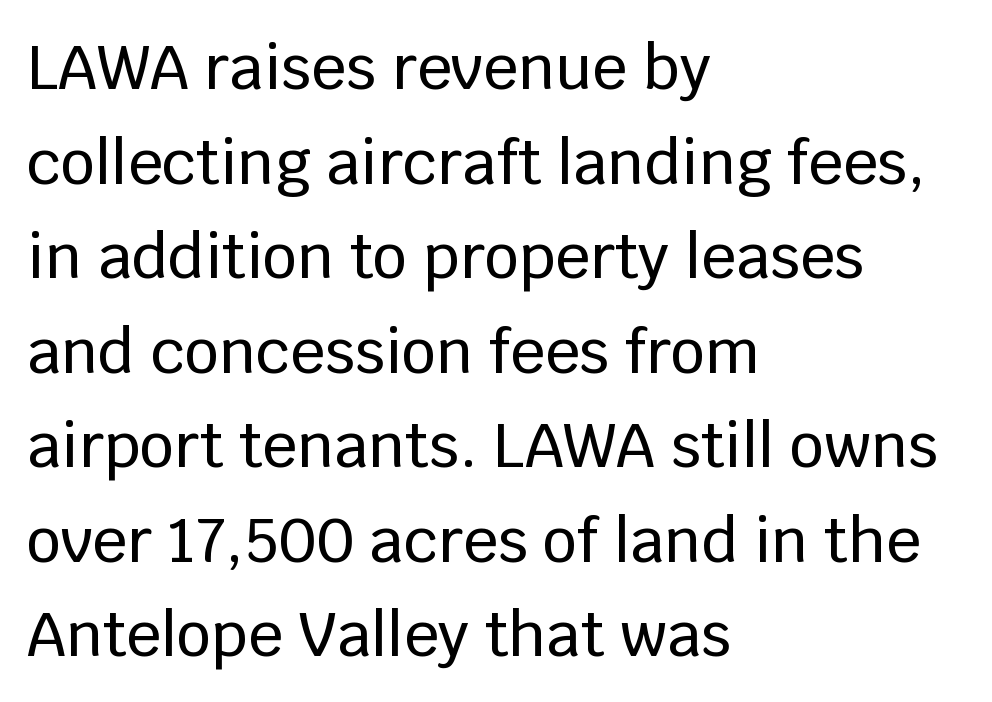
The image shows 61 px sans-serif type, upright; set left-aligned, normal line spacing (1.55x), normal letter spacing, not underlined; low stroke contrast and a large x-height.
